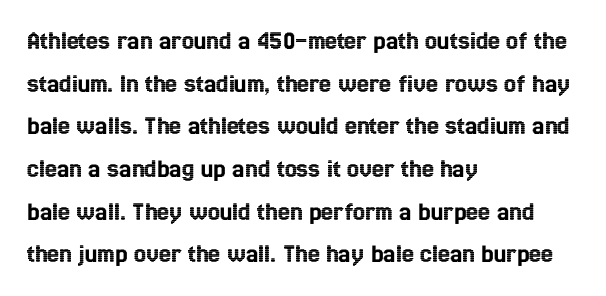
Q: Is the text italic (slanted)? A: No, it is upright.
Q: Is the text underlined? A: No.
Q: How is the paragraph aligned? A: Left-aligned.
Q: Is the spacing between letters normal or unusually wide? A: Normal.
Q: Is the spacing between lines tight, normal or loose? A: Normal.
